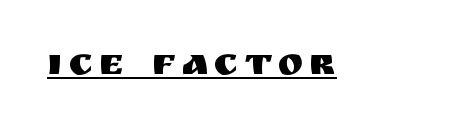
Q: Is the text italic (slanted)? A: No, it is upright.
Q: Is the typeface a serif or a sans-serif typeface? A: Sans-serif.
Q: Is the text underlined? A: Yes.
Q: Width (condensed, normal, or wide)? A: Normal.
Q: Stroke contrast? A: Medium.
Q: x-height? A: Large.
Q: Monospaced? A: No.
